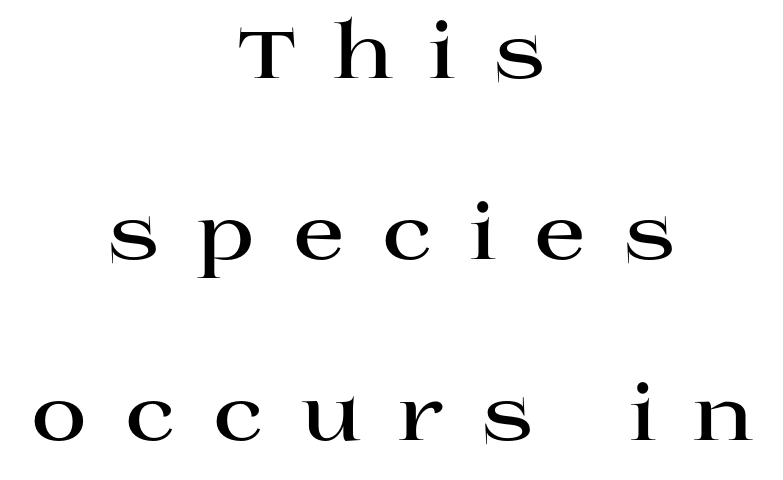
{"serif": "yes", "italic": "no", "bold": "yes", "weight": "bold", "width": "wide", "stroke_contrast": "high", "x_height": "large", "monospaced": "no", "underline": "no", "align": "center", "line_spacing": "loose", "line_spacing_ratio": 2.35, "letter_spacing": "wide", "letter_spacing_em": 0.47, "glyph_px": 77}
